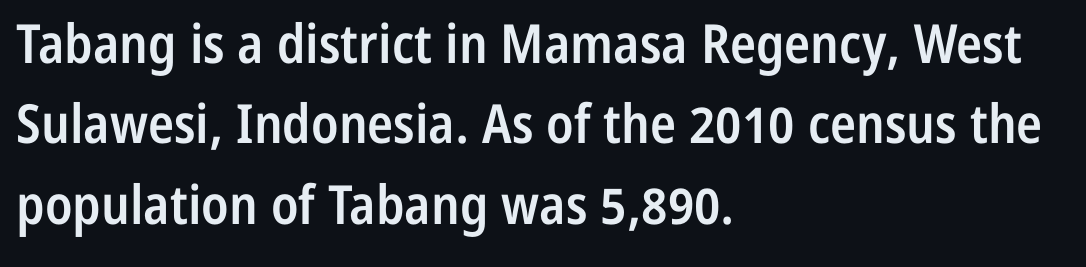
Here the designer chose a conventional face with non-uniform glyph widths. Every row of glyphs begins at an identical x-position on the left. If you measured baseline to baseline, you'd find a middling distance. This sample uses plain, unmodified letter spacing. The letters stand straight up with perfectly vertical stems. The glyphs have the mass of a demibold cut, below bold.
